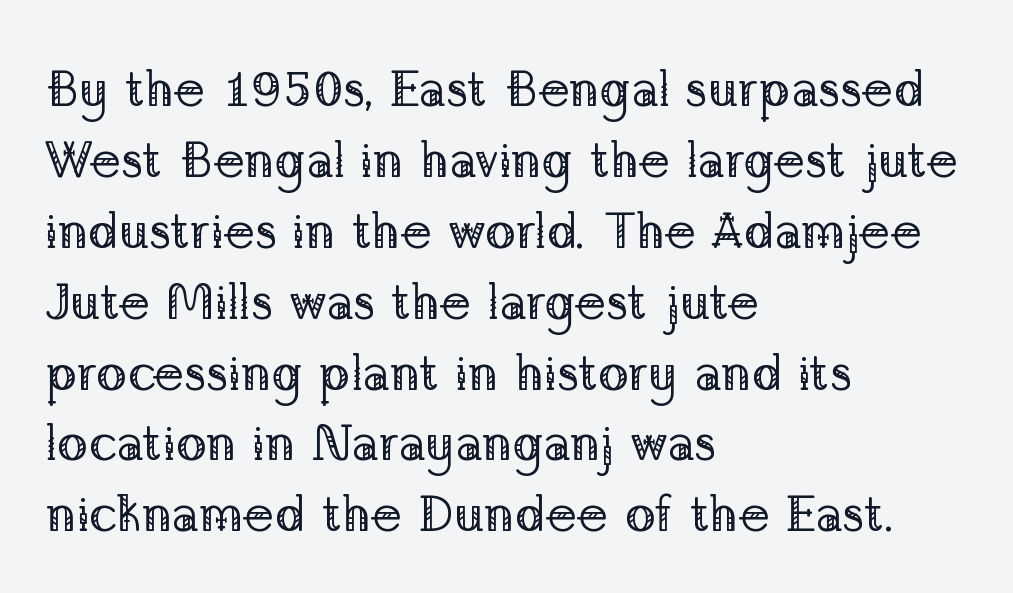
Horizontally, the lines are justified to the leading edge only. The passage shown is not bold in any degree. Descender tails drop into unmarked territory. Summary of vertical rhythm: regular, with standard interline spacing.
